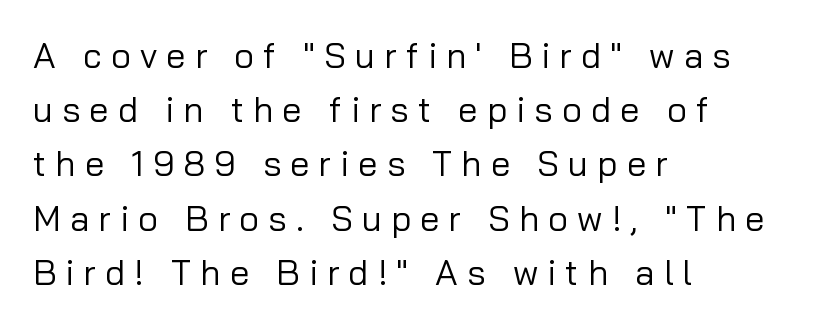
{"serif": "no", "italic": "no", "bold": "no", "weight": "regular", "width": "normal", "stroke_contrast": "low", "x_height": "medium", "monospaced": "no", "underline": "no", "align": "left", "line_spacing": "normal", "line_spacing_ratio": 1.55, "letter_spacing": "wide", "letter_spacing_em": 0.26, "glyph_px": 35}
